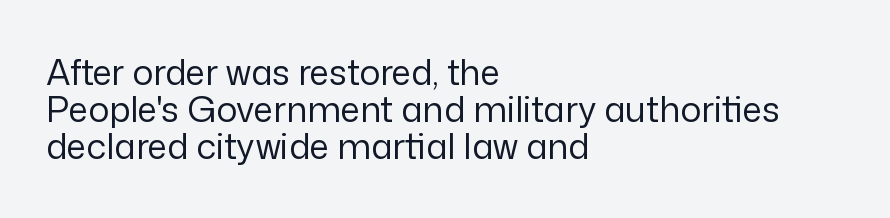
The image shows 35 px regular-weight sans-serif type, upright; set left-aligned, tight line spacing (1.06x), normal letter spacing, not underlined; low stroke contrast and a medium x-height.
